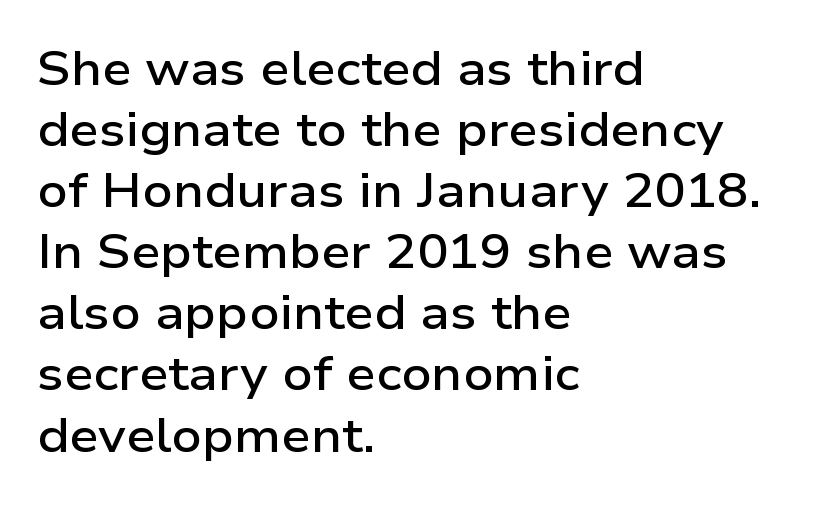
{"serif": "no", "italic": "no", "bold": "semi", "weight": "semibold", "width": "wide", "stroke_contrast": "low", "x_height": "medium", "monospaced": "no", "underline": "no", "align": "left", "line_spacing": "normal", "line_spacing_ratio": 1.3, "letter_spacing": "normal", "letter_spacing_em": 0.0, "glyph_px": 47}
